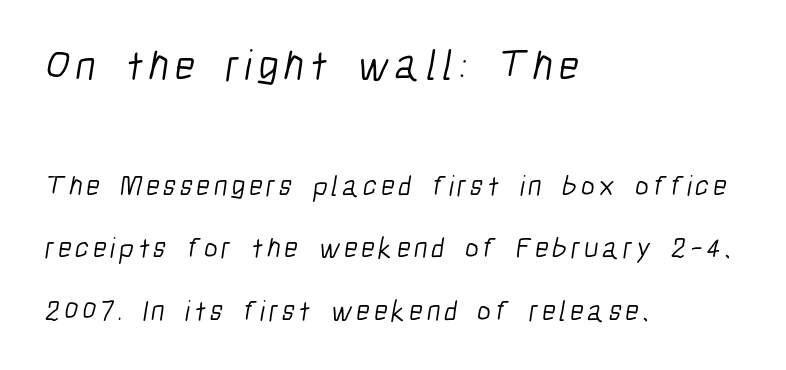
{"serif": "no", "bold": "no", "weight": "light", "width": "condensed", "stroke_contrast": "low", "x_height": "medium", "monospaced": "no", "underline": "no", "align": "left", "line_spacing": "loose", "line_spacing_ratio": 2.15, "larger_block": "first", "size_ratio": 1.48, "glyph_px": 43}
